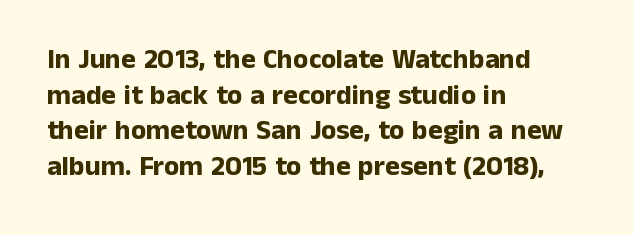
The image shows 28 px bold sans-serif type, upright; set left-aligned, normal line spacing (1.27x), normal letter spacing, not underlined; low stroke contrast and a medium x-height.
